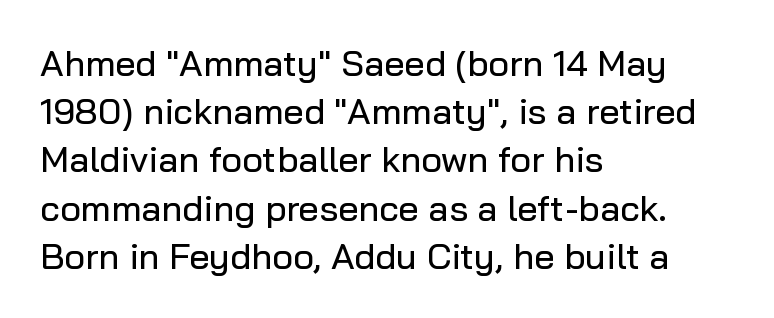
{"serif": "no", "italic": "no", "width": "normal", "stroke_contrast": "low", "x_height": "medium", "monospaced": "no", "underline": "no", "align": "left", "line_spacing": "normal", "line_spacing_ratio": 1.34, "letter_spacing": "normal", "letter_spacing_em": 0.0, "glyph_px": 36}
